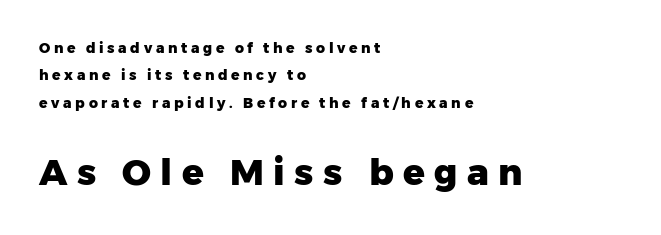
Alignment: flush left. Serifs: no, the terminals of the letterforms are clean. The gap between lines stays unmarked. This is roman type, the default non-slanted kind.
